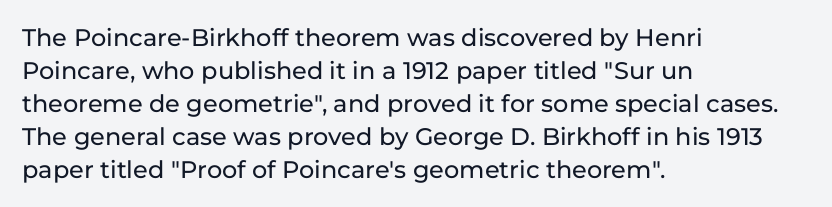
Q: Is the text italic (slanted)? A: No, it is upright.
Q: Is the text underlined? A: No.
Q: How is the paragraph aligned? A: Left-aligned.
Q: Is the spacing between letters normal or unusually wide? A: Normal.
Q: Is the spacing between lines tight, normal or loose? A: Normal.
